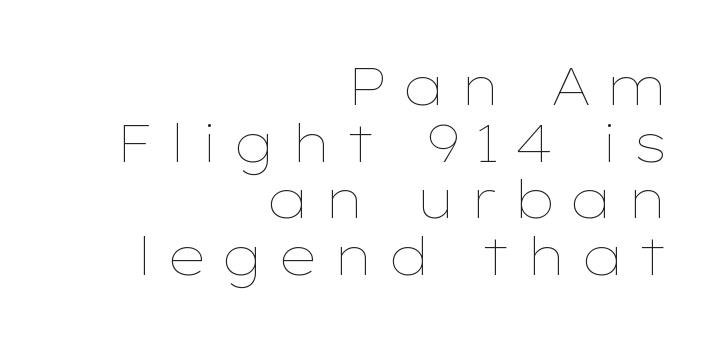
{"italic": "no", "bold": "no", "weight": "thin", "width": "wide", "stroke_contrast": "low", "x_height": "medium", "monospaced": "no", "underline": "no", "align": "right", "line_spacing": "tight", "line_spacing_ratio": 1.07, "letter_spacing": "wide", "letter_spacing_em": 0.25, "glyph_px": 53}
